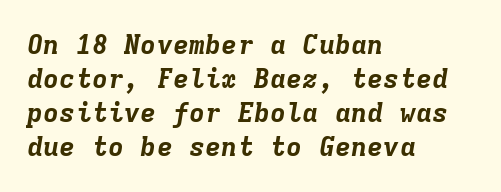
Q: Is the text bold? A: Yes.
Q: Is the text italic (slanted)? A: Yes, it leans right by about 9 degrees.
Q: Is the text underlined? A: No.
Q: How is the paragraph aligned? A: Left-aligned.
Q: Is the spacing between letters normal or unusually wide? A: Normal.
Q: Is the spacing between lines tight, normal or loose? A: Normal.
